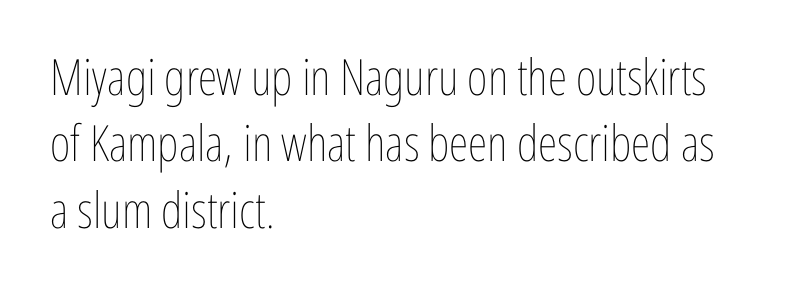
{"italic": "no", "bold": "no", "weight": "thin", "width": "condensed", "stroke_contrast": "low", "x_height": "medium", "monospaced": "no", "underline": "no", "align": "left", "line_spacing": "normal", "line_spacing_ratio": 1.33, "letter_spacing": "normal", "letter_spacing_em": 0.0, "glyph_px": 50}
